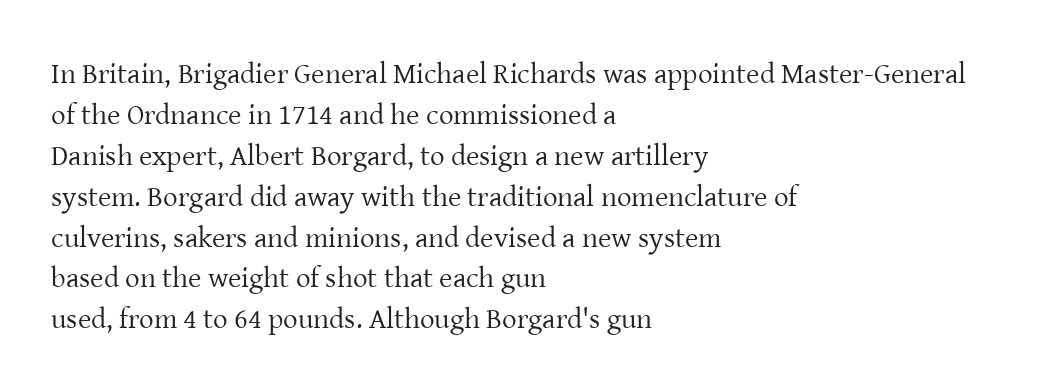
Descender tails drop into unmarked territory. Between one letter and the next there's only the usual sliver of space. Varying glyph widths throughout — classic text-font behaviour. The characters display serif detailing at their extremities. Interline gaps are of average width in this sample.
